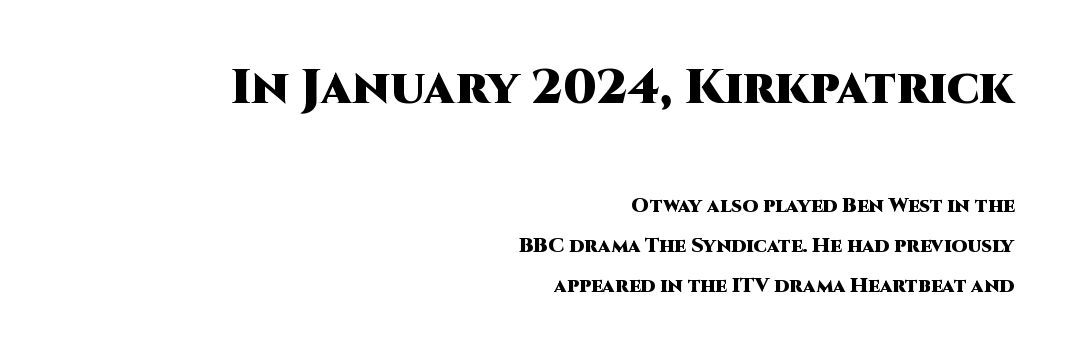
{"serif": "no", "italic": "no", "bold": "yes", "weight": "heavy", "width": "normal", "stroke_contrast": "high", "x_height": "large", "monospaced": "no", "underline": "no", "align": "right", "line_spacing": "loose", "line_spacing_ratio": 2.0, "letter_spacing": "normal", "letter_spacing_em": 0.0, "larger_block": "first", "size_ratio": 2.45, "glyph_px": 49}
